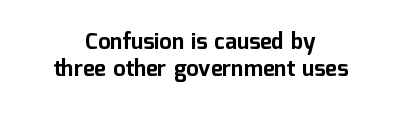
Q: Is the text bold? A: Yes.
Q: Is the text italic (slanted)? A: No, it is upright.
Q: Is the text underlined? A: No.
Q: How is the paragraph aligned? A: Centered.
Q: Is the spacing between letters normal or unusually wide? A: Normal.
